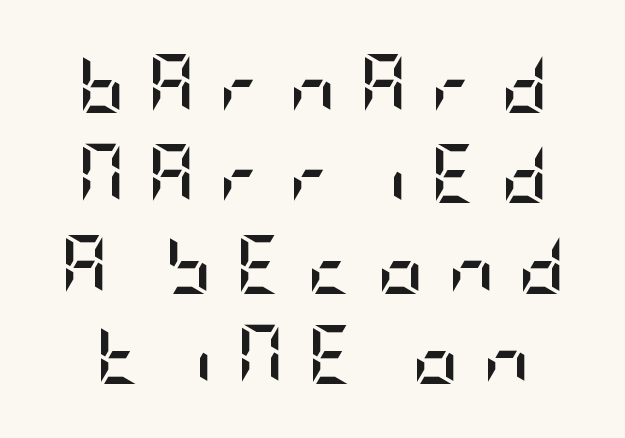
Students, observe: this is what conventionally led text looks like. Weight: bold. The rendering inserts visible extra space after every character. This is roman type, the default non-slanted kind. The area under the type is left untouched.
